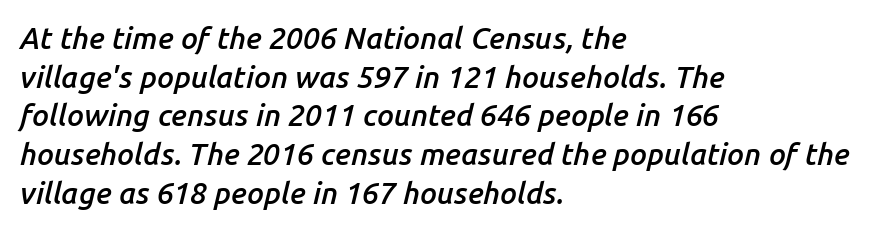
The passage shown is typed in a proportional face where columns would drift. Weight check: semibold — heavier than regular, not quite bold. The space beneath each line is pristine and unruled. Students, observe: this is what conventionally led text looks like. Leftover space on each line is placed entirely after the last word. Notice how the stems are inclined rather than vertical — that's the hallmark of italics.
